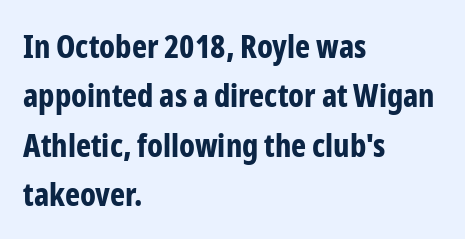
{"serif": "no", "italic": "no", "bold": "yes", "weight": "bold", "width": "condensed", "stroke_contrast": "low", "x_height": "medium", "monospaced": "no", "underline": "no", "align": "left", "line_spacing": "normal", "line_spacing_ratio": 1.54, "letter_spacing": "normal", "letter_spacing_em": 0.0, "glyph_px": 32}
